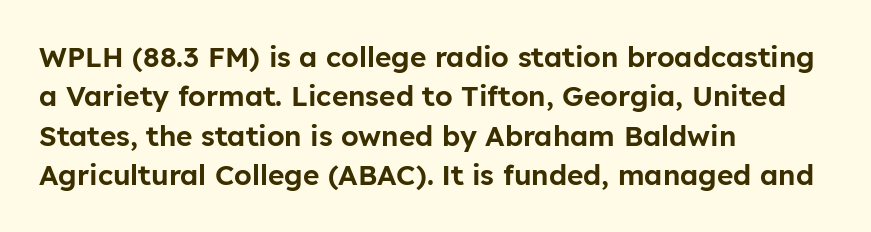
Q: Is the text italic (slanted)? A: No, it is upright.
Q: Is the typeface a serif or a sans-serif typeface? A: Sans-serif.
Q: Is the text underlined? A: No.
Q: How is the paragraph aligned? A: Left-aligned.
Q: Is the spacing between letters normal or unusually wide? A: Normal.
Q: Is the spacing between lines tight, normal or loose? A: Normal.
Q: Width (condensed, normal, or wide)? A: Normal.
Q: Stroke contrast? A: Low.
Q: x-height? A: Medium.
Q: Monospaced? A: No.
